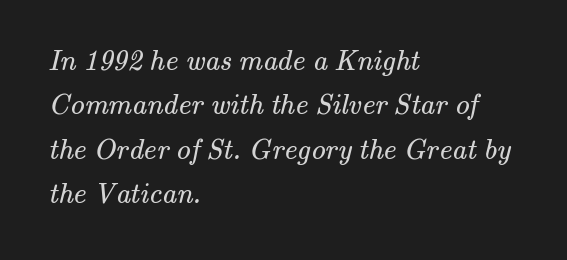
Q: Is the text bold? A: No.
Q: Is the typeface a serif or a sans-serif typeface? A: Serif.
Q: Is the text underlined? A: No.
Q: How is the paragraph aligned? A: Left-aligned.
Q: Is the spacing between letters normal or unusually wide? A: Normal.
Q: Is the spacing between lines tight, normal or loose? A: Normal.
Q: Width (condensed, normal, or wide)? A: Normal.
Q: Stroke contrast? A: Medium.
Q: x-height? A: Small.
Q: Monospaced? A: No.
